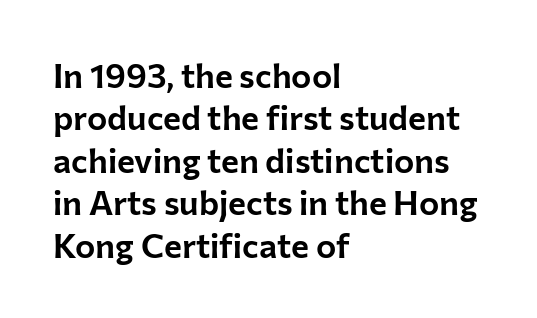
The image shows 34 px sans-serif type, upright; set left-aligned, normal line spacing (1.25x), normal letter spacing, not underlined; low stroke contrast and a medium x-height.
